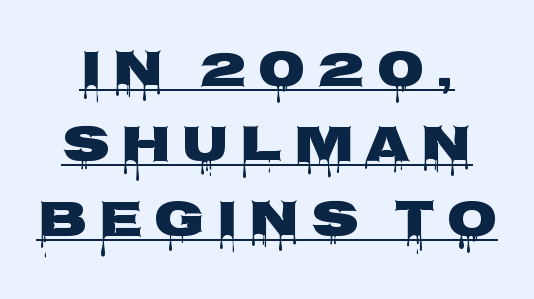
Q: Is the text italic (slanted)? A: No, it is upright.
Q: Is the typeface a serif or a sans-serif typeface? A: Sans-serif.
Q: Is the text underlined? A: Yes.
Q: Is the spacing between letters normal or unusually wide? A: Unusually wide.
Q: Is the spacing between lines tight, normal or loose? A: Normal.
Q: Width (condensed, normal, or wide)? A: Wide.
Q: Stroke contrast? A: Low.
Q: x-height? A: Large.
Q: Monospaced? A: No.
